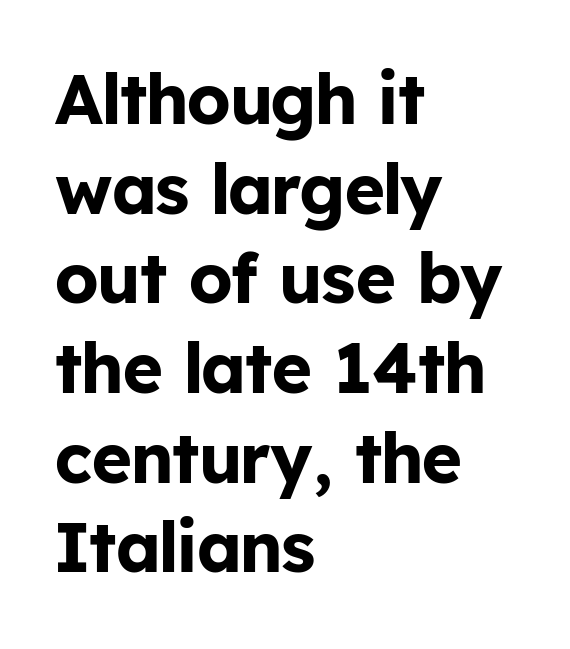
Standard letterfit; no display-style spreading of the glyphs. The font's upright variant was chosen for this text. Lines of text with bare space underneath. Bold? Absolutely — the strokes are thick and heavy. To sum up the face: it is a sans, with no serifs.
